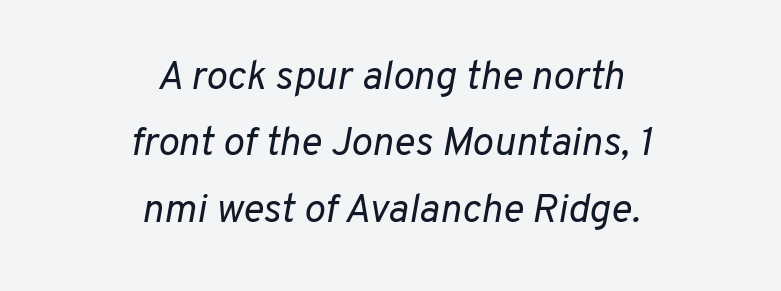
Caption: standard tracking, unaltered. This sample uses an oblique cut, with every glyph tilted off the vertical. In terms of leading, this rendering sits right in the middle. Nobody drew a line under any word here. Unbolded letterforms with no extra heft. The face used here is proportionally spaced, like ordinary book or web type.
